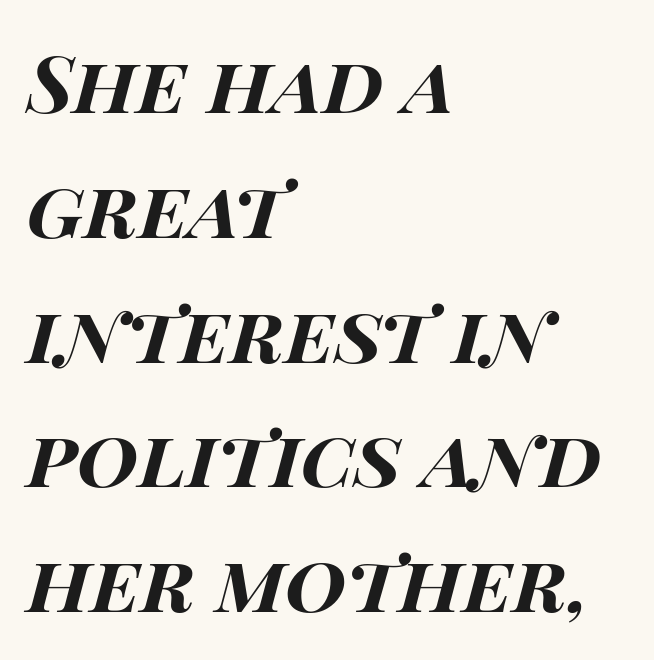
Any mark beneath the type? The region is blank. What weight is shown? A full bold with thick strokes. The text block is weighted toward the left margin, trailing off unevenly rightward. Letter spacing: default. The glyphs look as if they've been sheared to an angle. Think of a printed novel: that variable character pitch is what you see here.
